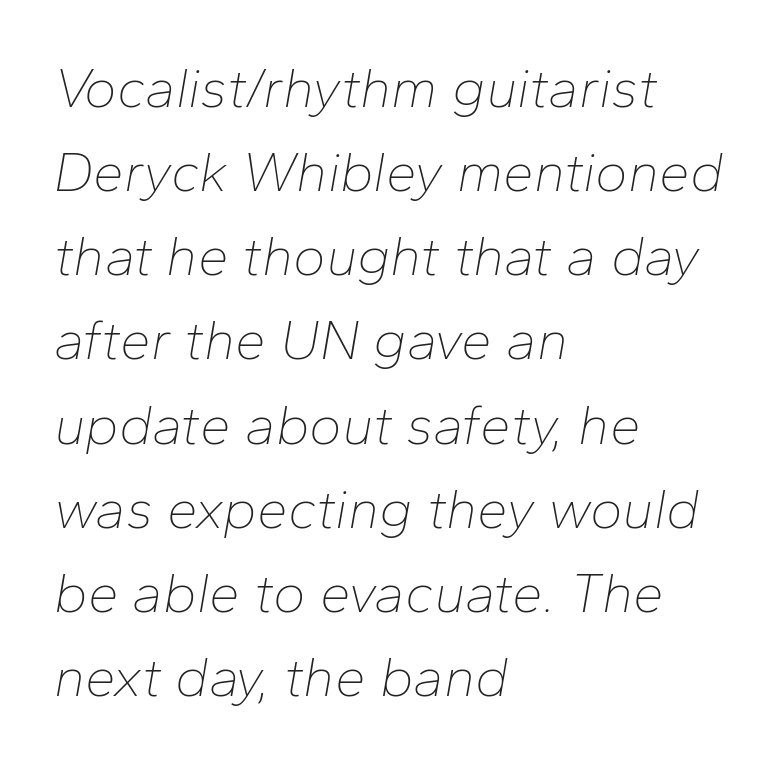
{"italic": "yes", "lean": "right", "slant_degrees": 10, "bold": "no", "weight": "thin", "width": "normal", "stroke_contrast": "low", "x_height": "medium", "monospaced": "no", "underline": "no", "align": "left", "line_spacing": "normal", "line_spacing_ratio": 1.53, "letter_spacing": "normal", "letter_spacing_em": 0.0, "glyph_px": 55}
